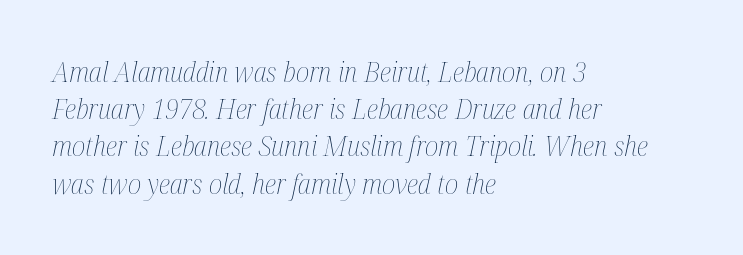
The image shows 28 px thin, condensed type, italic (leaning right); set left-aligned, normal line spacing (1.33x), normal letter spacing, not underlined; medium stroke contrast and a medium x-height.
